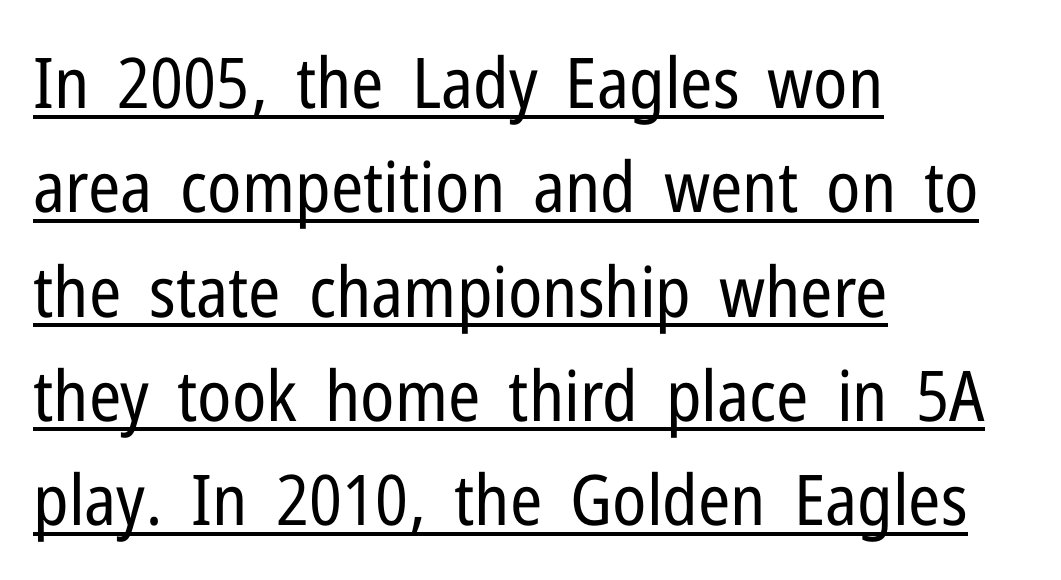
{"serif": "no", "italic": "no", "bold": "no", "weight": "regular", "width": "condensed", "stroke_contrast": "low", "x_height": "medium", "monospaced": "no", "underline": "yes", "align": "left", "line_spacing": "normal", "line_spacing_ratio": 1.49, "letter_spacing": "normal", "letter_spacing_em": 0.0, "glyph_px": 70}
